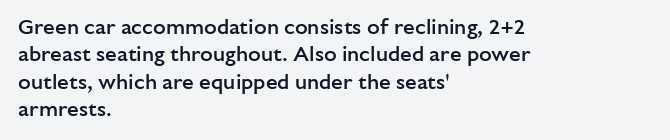
The image shows 21 px text type, upright; set left-aligned, normal line spacing (1.3x), normal letter spacing, not underlined.
